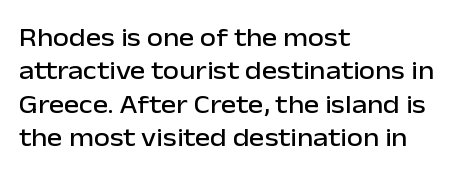
Q: Is the text italic (slanted)? A: No, it is upright.
Q: Is the text underlined? A: No.
Q: How is the paragraph aligned? A: Left-aligned.
Q: Is the spacing between letters normal or unusually wide? A: Normal.
Q: Is the spacing between lines tight, normal or loose? A: Normal.
